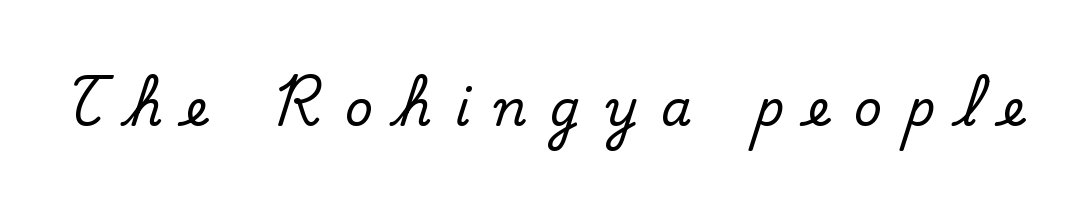
A clean baseline with only descenders dipping below it. Unlike a clean sans, this face finishes its strokes with serifs. Inter-character spacing is expanded well beyond the font's built-in metrics. These lines are rendered in a variable-pitch font.
